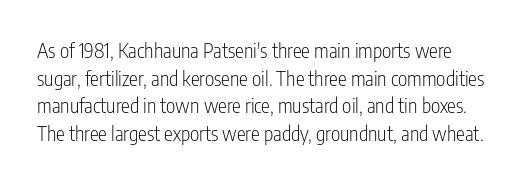
{"italic": "no", "bold": "no", "underline": "no", "line_spacing": "normal", "line_spacing_ratio": 1.38, "letter_spacing": "normal", "letter_spacing_em": 0.0, "glyph_px": 20}
